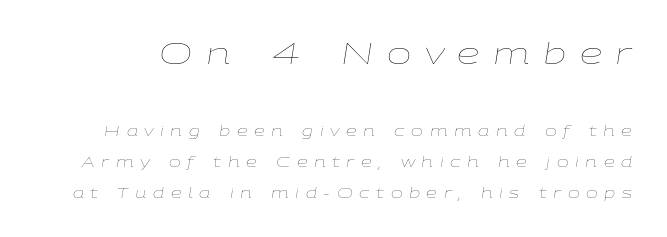
Proportional: the letters do not fall into vertical columns. The rendering applies a slant to the glyphs. Each new line begins a long way beneath the previous one. Which chunk is bigger? The first one — the top block dwarfs the bottom. This sample uses expanded letter spacing, leaving extra air between glyphs. Underline: absent.
